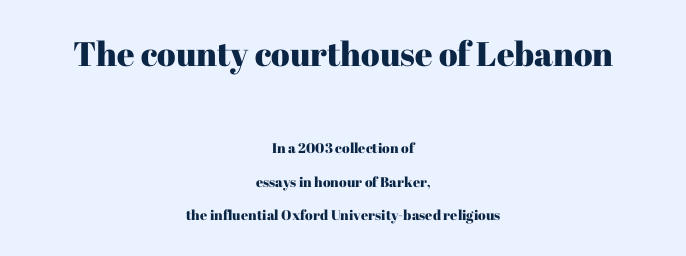
Q: Is the text italic (slanted)? A: No, it is upright.
Q: Is the typeface a serif or a sans-serif typeface? A: Serif.
Q: Is the text underlined? A: No.
Q: How is the paragraph aligned? A: Centered.
Q: Is the spacing between letters normal or unusually wide? A: Normal.
Q: Is the spacing between lines tight, normal or loose? A: Loose.
Q: Which block of text is set in a larger size, the first (top) or the second (bottom)? A: The first (top) one.
Q: Width (condensed, normal, or wide)? A: Normal.
Q: Stroke contrast? A: High.
Q: x-height? A: Medium.
Q: Monospaced? A: No.
